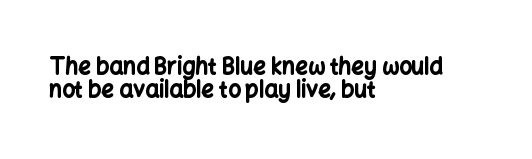
Q: Is the text bold? A: Yes.
Q: Is the text italic (slanted)? A: No, it is upright.
Q: Is the text underlined? A: No.
Q: How is the paragraph aligned? A: Left-aligned.
Q: Is the spacing between letters normal or unusually wide? A: Normal.
Q: Is the spacing between lines tight, normal or loose? A: Tight.
